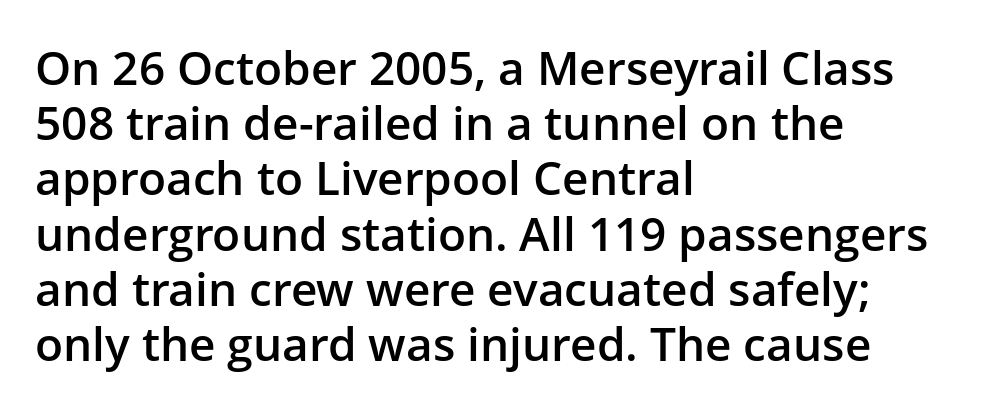
The foot of each line stays bare and open. Think of a printed novel: that variable character pitch is what you see here. Each line starts at the same left margin while the right side varies. These lines were composed using upright roman letters. Letterform terminals end flat and unadorned throughout the passage. Its strokes are somewhat broadened, the hallmark of semibold type.
